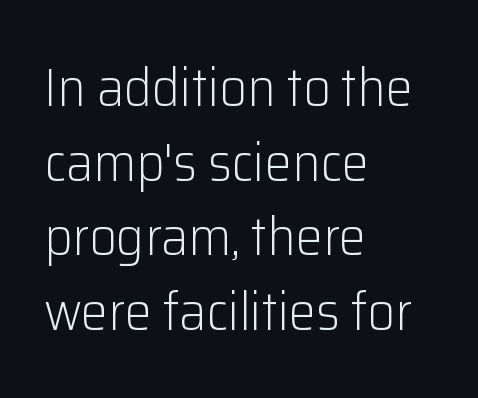
Q: Is the text bold? A: No.
Q: Is the text italic (slanted)? A: No, it is upright.
Q: Is the typeface a serif or a sans-serif typeface? A: Sans-serif.
Q: Is the text underlined? A: No.
Q: How is the paragraph aligned? A: Left-aligned.
Q: Is the spacing between letters normal or unusually wide? A: Normal.
Q: Is the spacing between lines tight, normal or loose? A: Normal.
Q: Width (condensed, normal, or wide)? A: Normal.
Q: Stroke contrast? A: Low.
Q: x-height? A: Medium.
Q: Monospaced? A: No.
